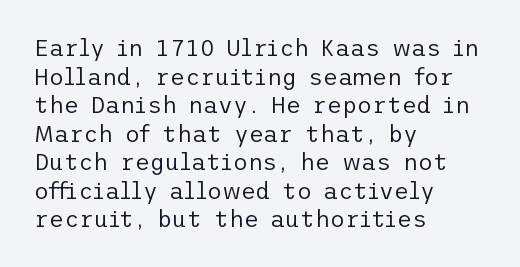
The image shows 23 px text type, upright; set left-aligned, line spacing 1.24x, normal letter spacing, not underlined.
